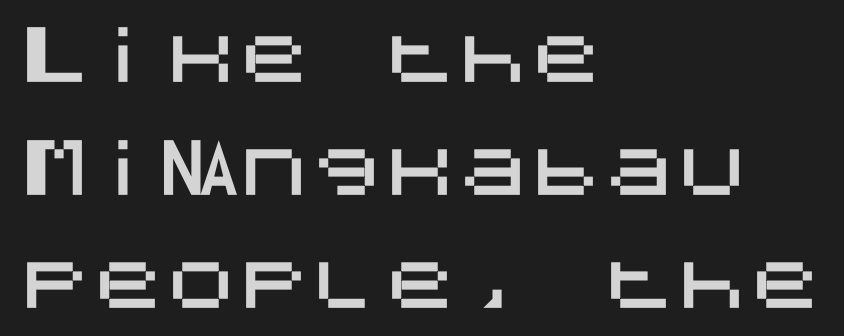
The image shows 73 px sans-serif type, upright; set left-aligned, normal line spacing (1.55x), normal letter spacing, not underlined; medium stroke contrast and a large x-height.
